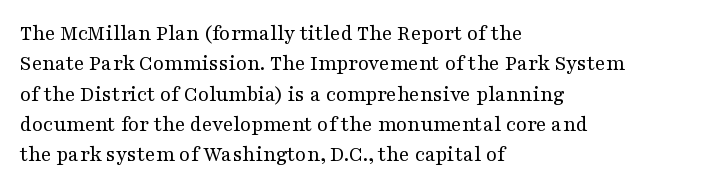
Q: Is the text bold? A: No.
Q: Is the text italic (slanted)? A: No, it is upright.
Q: Is the text underlined? A: No.
Q: How is the paragraph aligned? A: Left-aligned.
Q: Is the spacing between letters normal or unusually wide? A: Normal.
Q: Is the spacing between lines tight, normal or loose? A: Normal.
